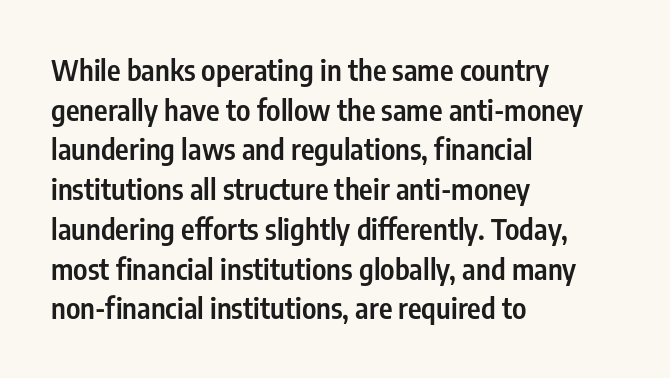
{"serif": "no", "italic": "no", "bold": "semi", "weight": "semibold", "width": "condensed", "stroke_contrast": "low", "x_height": "medium", "monospaced": "no", "underline": "no", "align": "left", "line_spacing": "normal", "line_spacing_ratio": 1.37, "letter_spacing": "normal", "letter_spacing_em": 0.0, "glyph_px": 29}
